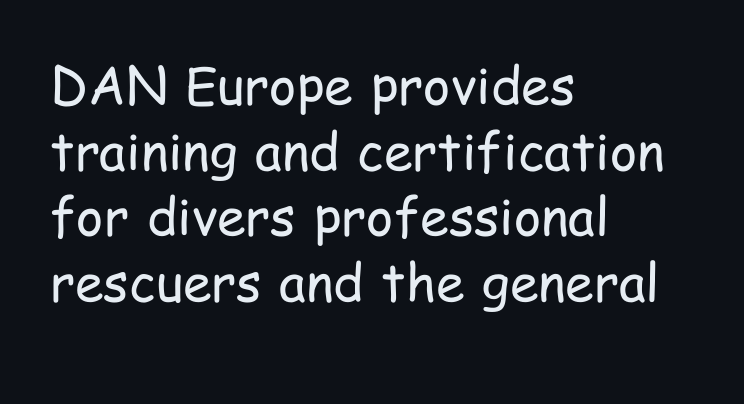
{"serif": "no", "italic": "no", "bold": "no", "weight": "regular", "width": "condensed", "stroke_contrast": "low", "x_height": "medium", "monospaced": "no", "underline": "no", "align": "left", "line_spacing": "normal", "line_spacing_ratio": 1.26, "letter_spacing": "normal", "letter_spacing_em": 0.0, "glyph_px": 52}
